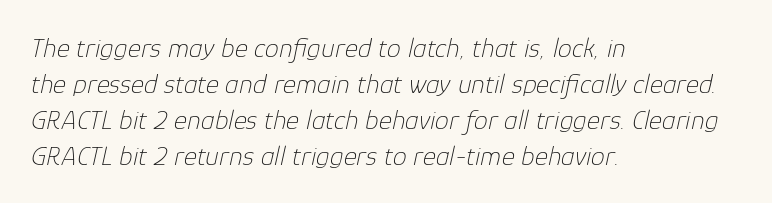
Q: Is the text bold? A: No.
Q: Is the text italic (slanted)? A: Yes, it leans right by about 12 degrees.
Q: Is the text underlined? A: No.
Q: How is the paragraph aligned? A: Left-aligned.
Q: Is the spacing between letters normal or unusually wide? A: Normal.
Q: Is the spacing between lines tight, normal or loose? A: Normal.
Q: Width (condensed, normal, or wide)? A: Normal.
Q: Stroke contrast? A: Low.
Q: x-height? A: Medium.
Q: Monospaced? A: No.
